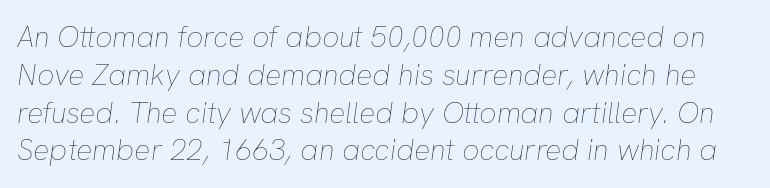
{"italic": "yes", "lean": "right", "slant_degrees": 8, "bold": "no", "weight": "thin", "width": "normal", "stroke_contrast": "low", "x_height": "medium", "monospaced": "no", "underline": "no", "line_spacing": "normal", "line_spacing_ratio": 1.26, "letter_spacing": "normal", "letter_spacing_em": 0.0, "glyph_px": 30}
